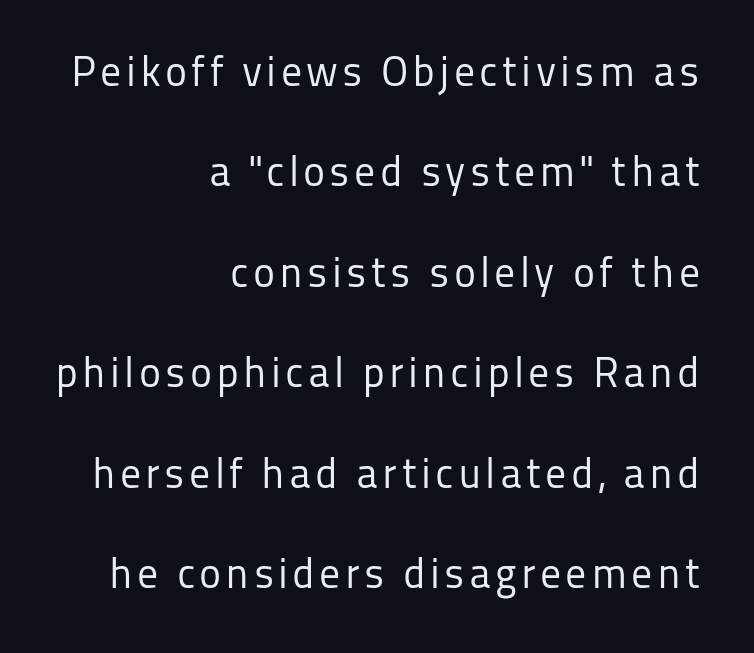
{"serif": "no", "italic": "no", "bold": "no", "weight": "regular", "width": "normal", "stroke_contrast": "low", "x_height": "medium", "monospaced": "no", "underline": "no", "align": "right", "line_spacing": "loose", "line_spacing_ratio": 2.39, "glyph_px": 42}
